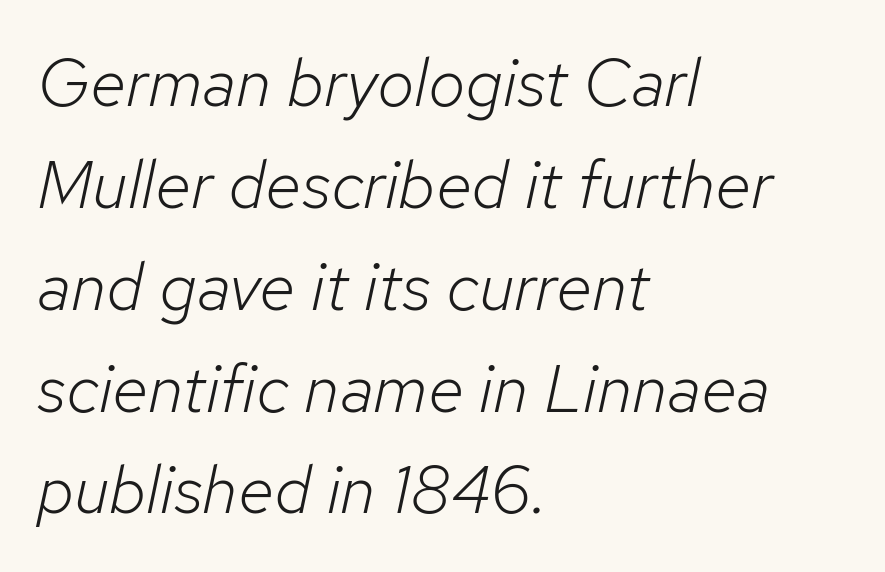
Q: Is the text bold? A: No.
Q: Is the text italic (slanted)? A: Yes, it leans right by about 12 degrees.
Q: Is the text underlined? A: No.
Q: How is the paragraph aligned? A: Left-aligned.
Q: Is the spacing between letters normal or unusually wide? A: Normal.
Q: Is the spacing between lines tight, normal or loose? A: Normal.
Q: Width (condensed, normal, or wide)? A: Normal.
Q: Stroke contrast? A: Low.
Q: x-height? A: Medium.
Q: Monospaced? A: No.
